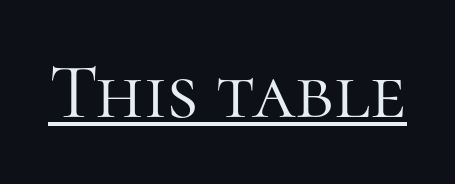
Q: Is the text bold? A: No.
Q: Is the text italic (slanted)? A: No, it is upright.
Q: Is the typeface a serif or a sans-serif typeface? A: Serif.
Q: Is the text underlined? A: Yes.
Q: Is the spacing between letters normal or unusually wide? A: Normal.
Q: Width (condensed, normal, or wide)? A: Normal.
Q: Stroke contrast? A: High.
Q: x-height? A: Medium.
Q: Monospaced? A: No.
